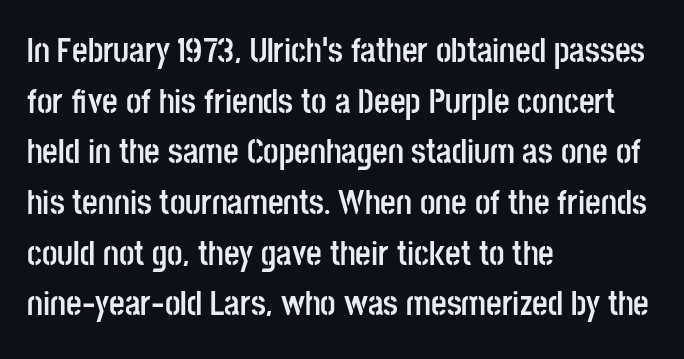
Q: Is the text bold? A: Yes.
Q: Is the text italic (slanted)? A: No, it is upright.
Q: Is the typeface a serif or a sans-serif typeface? A: Sans-serif.
Q: Is the text underlined? A: No.
Q: How is the paragraph aligned? A: Left-aligned.
Q: Is the spacing between letters normal or unusually wide? A: Normal.
Q: Is the spacing between lines tight, normal or loose? A: Normal.
Q: Width (condensed, normal, or wide)? A: Condensed.
Q: Stroke contrast? A: Low.
Q: x-height? A: Large.
Q: Monospaced? A: No.
